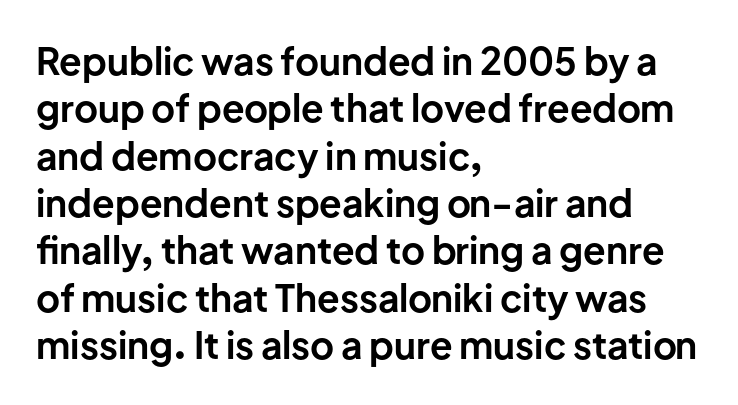
{"serif": "no", "italic": "no", "bold": "yes", "weight": "bold", "width": "normal", "stroke_contrast": "low", "x_height": "medium", "monospaced": "no", "underline": "no", "align": "left", "line_spacing": "normal", "line_spacing_ratio": 1.28, "letter_spacing": "normal", "letter_spacing_em": 0.0, "glyph_px": 37}
